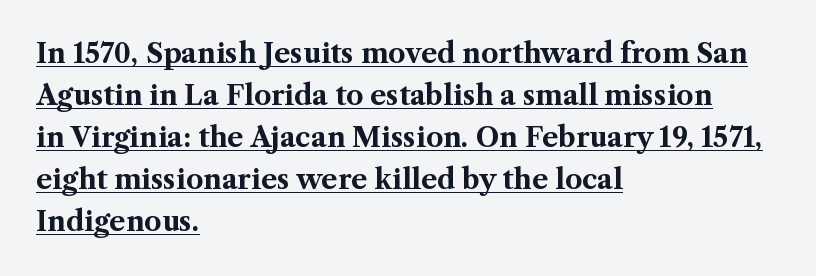
Typographic density is high because the face is bold. Unlike italic type, these characters show no tilt at all. This sample uses plain, unmodified letter spacing. Quick note: interline space is typical. Honestly, the underline is the first thing you notice here.
